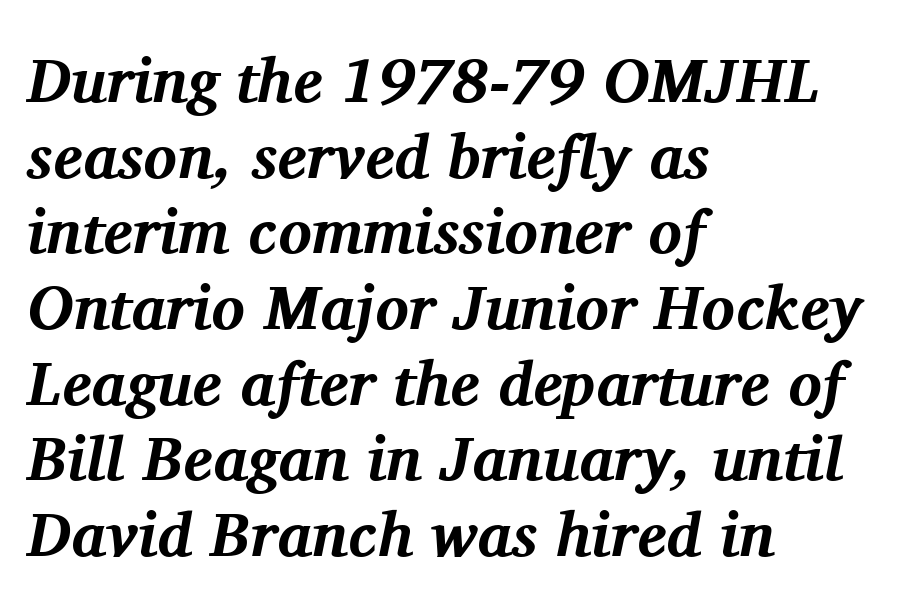
Layout note: lines flush left. Characters are canted at an angle relative to the baseline's perpendicular. The strokes are fattened all the way to bold. Words appear dense and cohesive because spacing is normal. A typesetter would call this proportional, since set widths differ per character.
